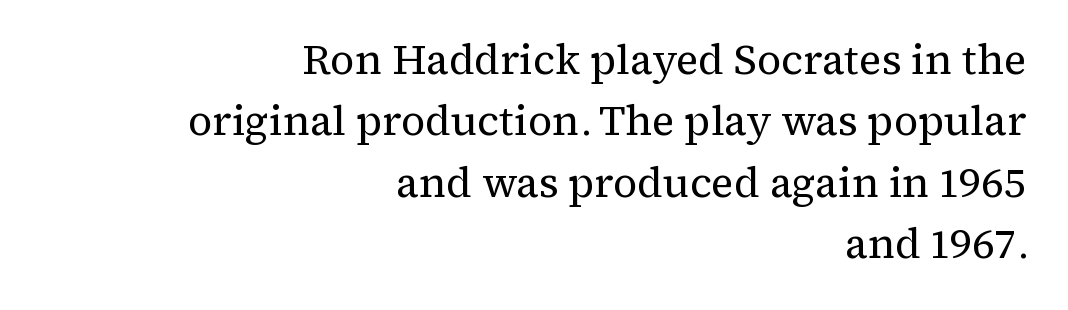
The image shows 42 px regular-weight serif type, upright; set right-aligned, normal line spacing (1.46x), normal letter spacing, not underlined; medium stroke contrast and a medium x-height.
